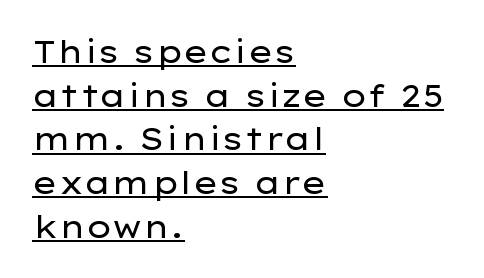
The image shows 31 px regular-weight, wide sans-serif type, upright; set left-aligned, normal line spacing (1.41x), normal letter spacing, underlined; low stroke contrast and a medium x-height.
